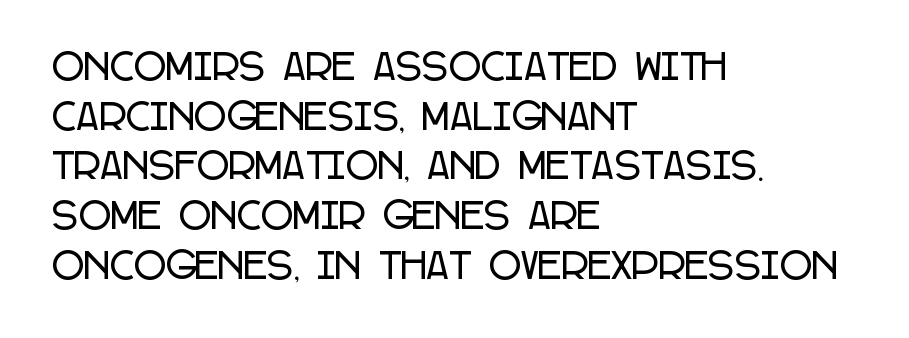
The image shows 35 px condensed sans-serif type, upright; set left-aligned, normal line spacing (1.42x), normal letter spacing, not underlined; low stroke contrast and a large x-height.
